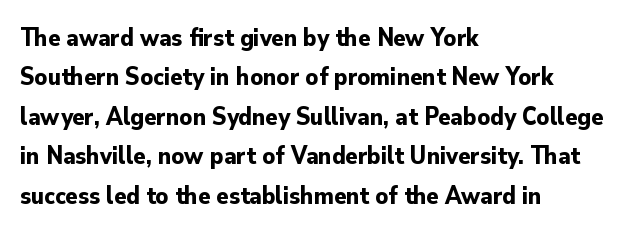
Evenly set lines give the paragraph a standard silhouette. Glance below the letters and you will spot only blank space. Typeset ragged right — the left edge is the straight one. This sample uses plain, unmodified letter spacing. Style check: upright. I'd describe the lettering as bold — thick and assertive.
